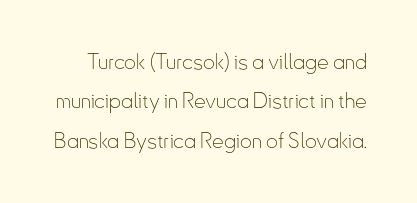
Q: Is the text bold? A: No.
Q: Is the text italic (slanted)? A: No, it is upright.
Q: Is the text underlined? A: No.
Q: Is the spacing between letters normal or unusually wide? A: Normal.
